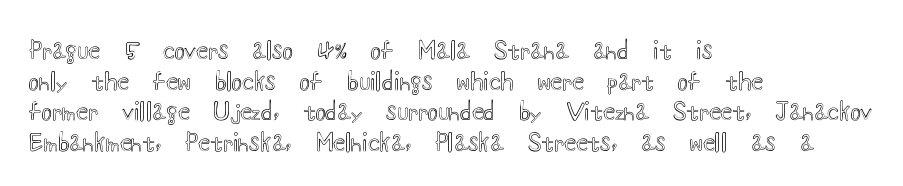
The image shows 24 px text type, upright; set left-aligned, normal line spacing (1.28x), normal letter spacing, not underlined.
